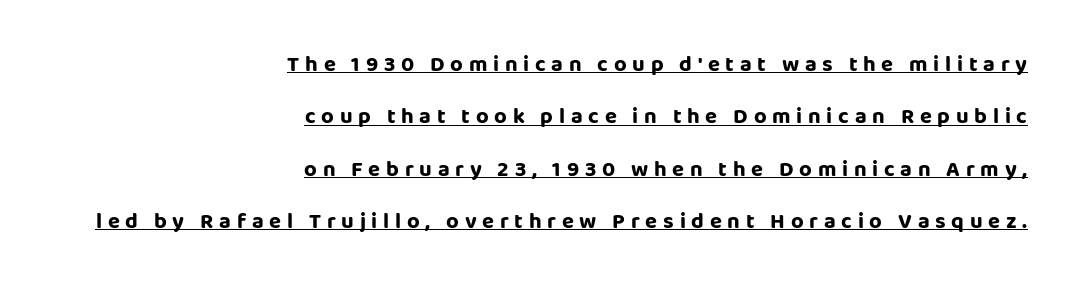
Q: Is the text bold? A: Yes.
Q: Is the text italic (slanted)? A: No, it is upright.
Q: Is the text underlined? A: Yes.
Q: How is the paragraph aligned? A: Right-aligned.
Q: Is the spacing between letters normal or unusually wide? A: Unusually wide.
Q: Is the spacing between lines tight, normal or loose? A: Loose.
